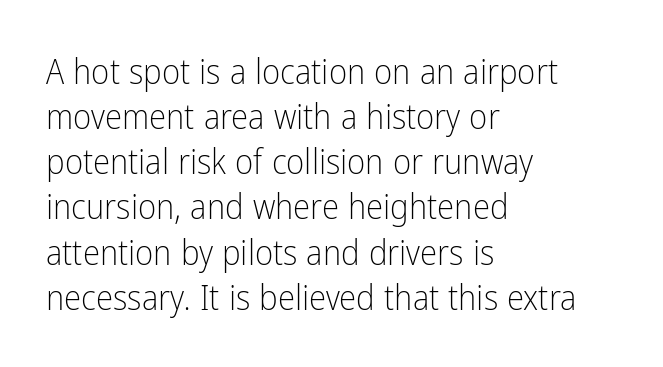
{"serif": "no", "italic": "no", "bold": "no", "weight": "light", "width": "condensed", "stroke_contrast": "low", "x_height": "medium", "monospaced": "no", "underline": "no", "align": "left", "line_spacing": "normal", "line_spacing_ratio": 1.29, "letter_spacing": "normal", "letter_spacing_em": 0.0, "glyph_px": 35}
